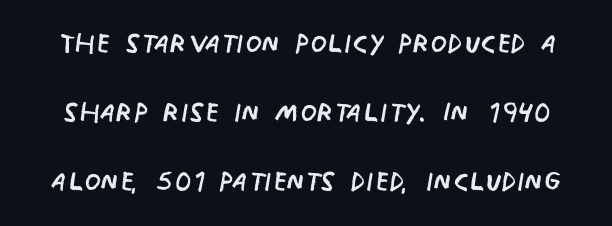
Unmarked baselines from the first word to the last. The typeface chosen for these lines omits serifs. A typesetter would call this proportional, since set widths differ per character. The letters sit at their default tracking, neither squeezed nor spread. Weight: not bold — regular or lighter.
